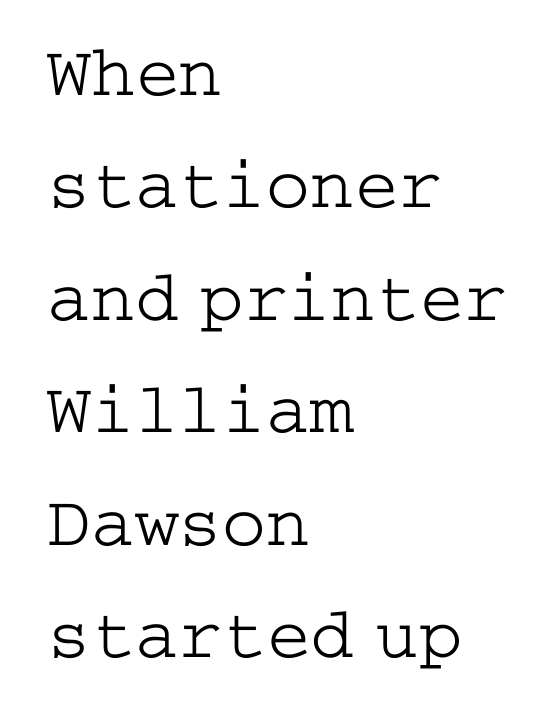
The image shows 73 px light, wide serif type, upright; set left-aligned, normal line spacing (1.54x), normal letter spacing, not underlined; low stroke contrast and a medium x-height.
